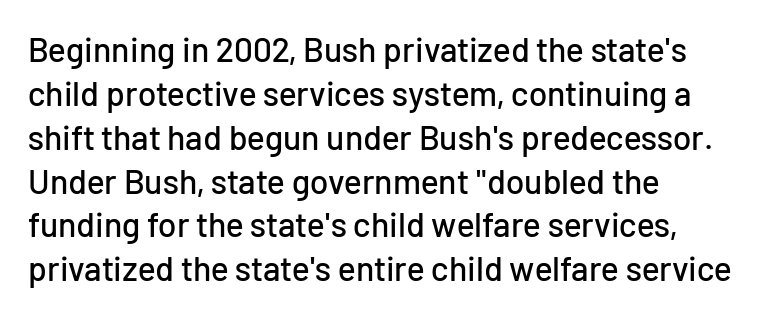
Q: Is the text italic (slanted)? A: No, it is upright.
Q: Is the typeface a serif or a sans-serif typeface? A: Sans-serif.
Q: Is the text underlined? A: No.
Q: How is the paragraph aligned? A: Left-aligned.
Q: Is the spacing between letters normal or unusually wide? A: Normal.
Q: Is the spacing between lines tight, normal or loose? A: Normal.
Q: Width (condensed, normal, or wide)? A: Normal.
Q: Stroke contrast? A: Low.
Q: x-height? A: Medium.
Q: Monospaced? A: No.
